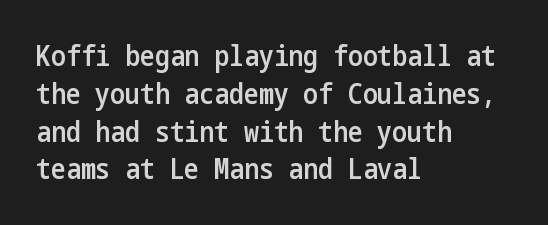
{"serif": "no", "italic": "no", "bold": "semi", "weight": "semibold", "width": "condensed", "stroke_contrast": "low", "x_height": "medium", "underline": "no", "align": "left", "line_spacing": "normal", "line_spacing_ratio": 1.35, "letter_spacing": "normal", "letter_spacing_em": 0.0, "glyph_px": 28}
